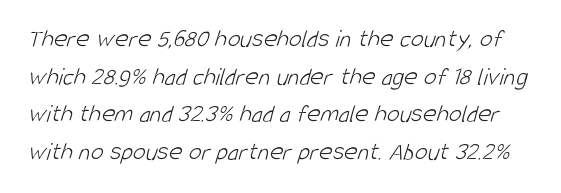
Each row of text sits above clean, open space. Caption: standard tracking, unaltered. Honestly, the row spacing looks completely unremarkable. The letterforms sit at book weight or below.
